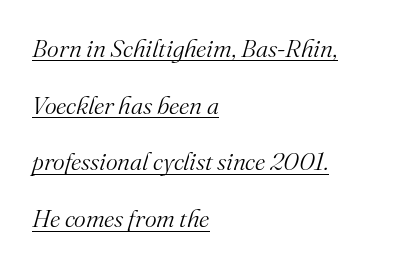
{"italic": "yes", "lean": "right", "slant_degrees": 16, "bold": "no", "underline": "yes", "align": "left", "line_spacing": "loose", "line_spacing_ratio": 2.27, "letter_spacing": "normal", "letter_spacing_em": 0.0, "glyph_px": 25}
